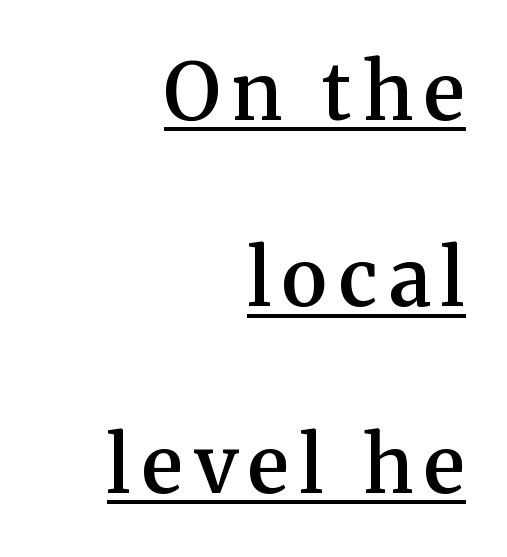
{"serif": "yes", "italic": "no", "bold": "semi", "weight": "semibold", "width": "normal", "stroke_contrast": "medium", "x_height": "medium", "monospaced": "no", "underline": "yes", "align": "right", "line_spacing": "loose", "line_spacing_ratio": 2.36, "glyph_px": 79}
